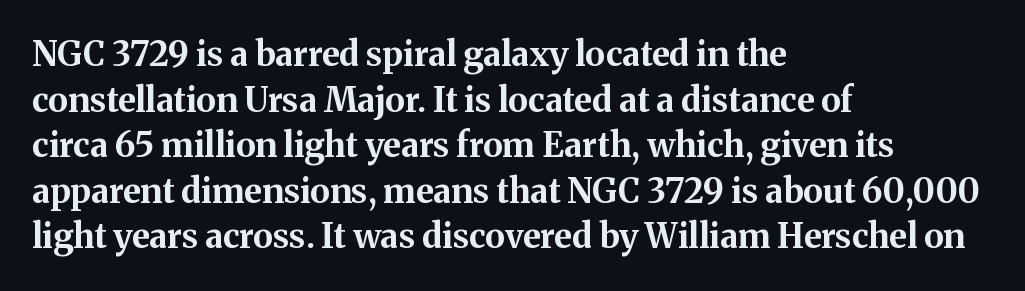
The passage shown is typed in a proportional face where columns would drift. Observe the ordinary spacing: letters are neighbours, not strangers. Line beginnings align vertically; line endings do not. Note: serifs present on the glyphs. The glyphs are unaccompanied by any horizontal stroke below them.
